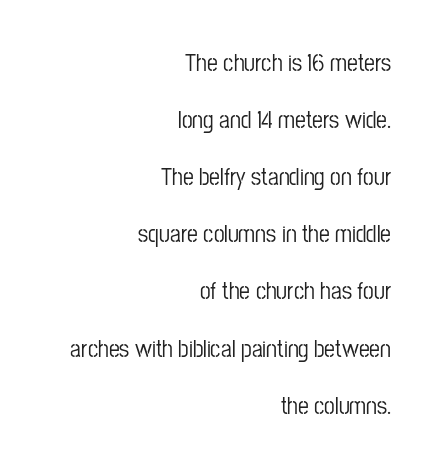
Q: Is the text italic (slanted)? A: No, it is upright.
Q: Is the text underlined? A: No.
Q: How is the paragraph aligned? A: Right-aligned.
Q: Is the spacing between letters normal or unusually wide? A: Normal.
Q: Is the spacing between lines tight, normal or loose? A: Loose.
